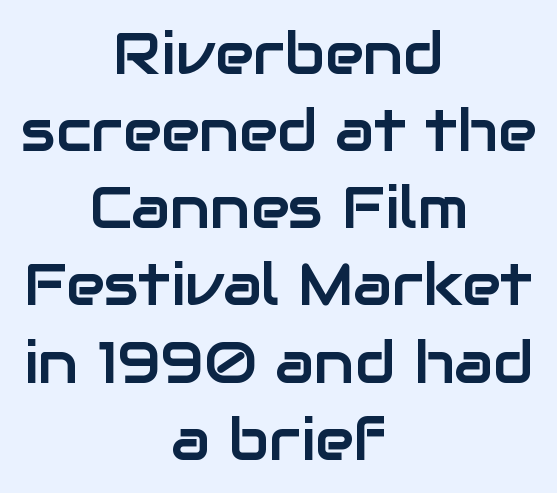
The image shows 58 px sans-serif type, upright; set centered, normal line spacing (1.33x), normal letter spacing, not underlined; low stroke contrast and a medium x-height.
